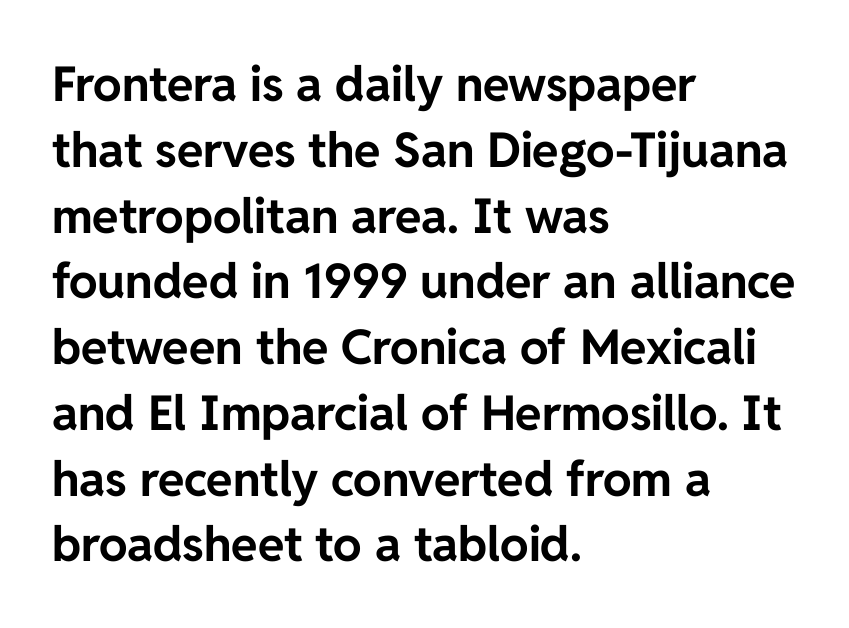
{"serif": "no", "italic": "no", "bold": "yes", "weight": "bold", "width": "normal", "stroke_contrast": "low", "x_height": "medium", "monospaced": "no", "underline": "no", "align": "left", "line_spacing": "normal", "line_spacing_ratio": 1.37, "letter_spacing": "normal", "letter_spacing_em": 0.0, "glyph_px": 48}
